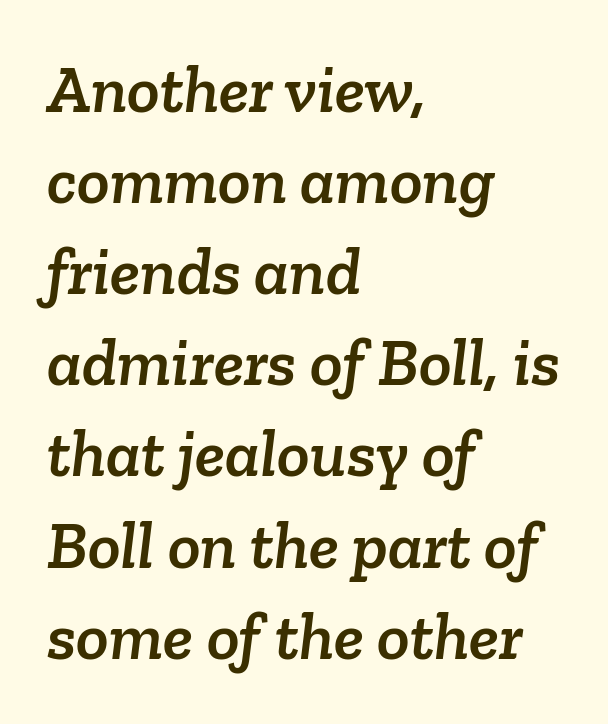
Q: Is the typeface a serif or a sans-serif typeface? A: Serif.
Q: Is the text underlined? A: No.
Q: How is the paragraph aligned? A: Left-aligned.
Q: Is the spacing between letters normal or unusually wide? A: Normal.
Q: Is the spacing between lines tight, normal or loose? A: Normal.
Q: Width (condensed, normal, or wide)? A: Normal.
Q: Stroke contrast? A: Low.
Q: x-height? A: Medium.
Q: Monospaced? A: No.
